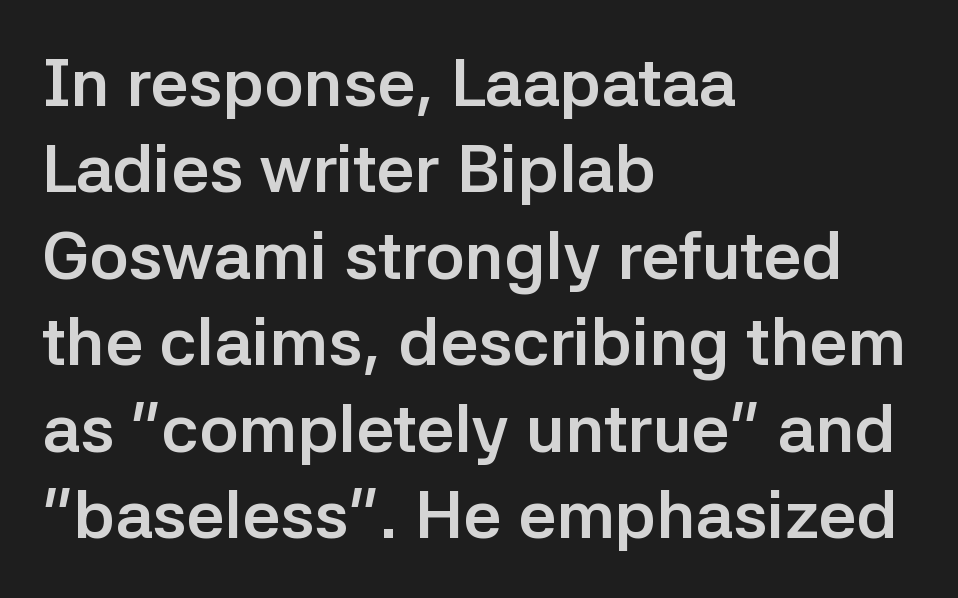
{"serif": "no", "italic": "no", "bold": "yes", "weight": "semibold", "width": "normal", "stroke_contrast": "low", "x_height": "medium", "monospaced": "no", "underline": "no", "align": "left", "line_spacing": "normal", "line_spacing_ratio": 1.29, "letter_spacing": "normal", "letter_spacing_em": 0.0, "glyph_px": 67}
